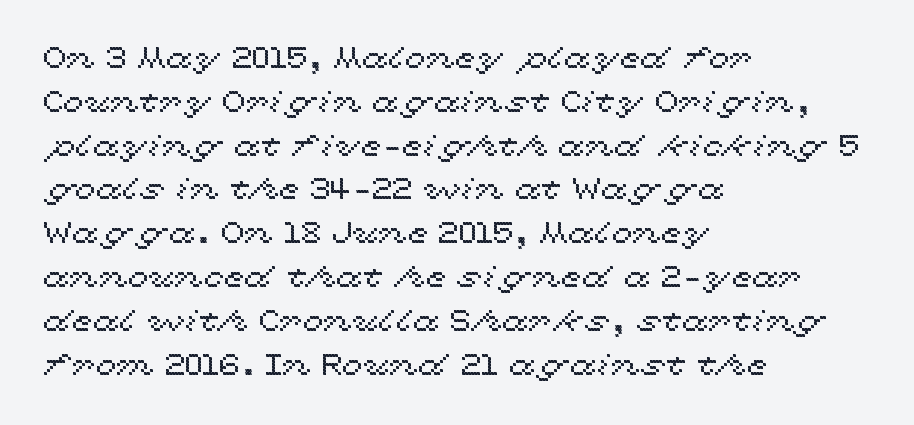
The image shows 30 px wide type; set left-aligned, normal line spacing (1.46x), normal letter spacing, not underlined; a medium x-height.
